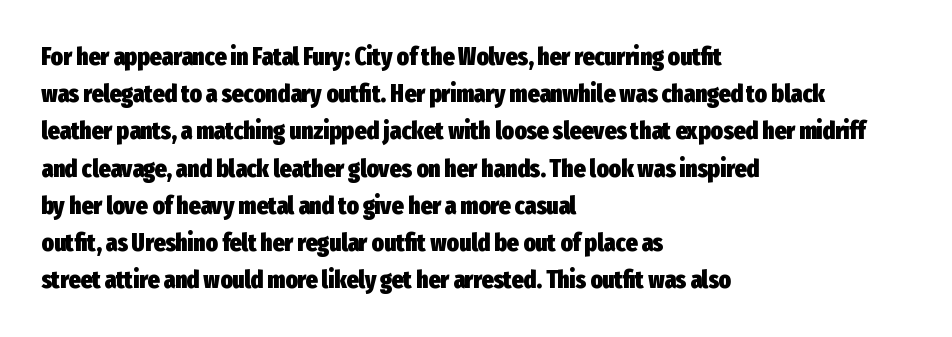
{"italic": "no", "bold": "yes", "underline": "no", "align": "left", "line_spacing": "normal", "line_spacing_ratio": 1.49, "letter_spacing": "normal", "letter_spacing_em": 0.0, "glyph_px": 25}
